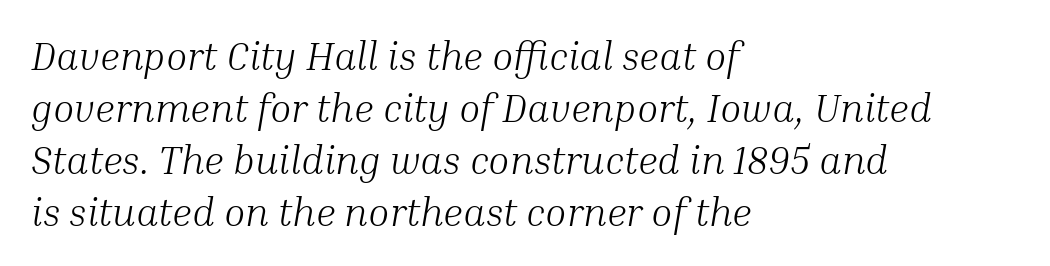
Q: Is the text bold? A: No.
Q: Is the text italic (slanted)? A: Yes, it leans right by about 10 degrees.
Q: Is the typeface a serif or a sans-serif typeface? A: Serif.
Q: Is the text underlined? A: No.
Q: How is the paragraph aligned? A: Left-aligned.
Q: Is the spacing between letters normal or unusually wide? A: Normal.
Q: Is the spacing between lines tight, normal or loose? A: Normal.
Q: Width (condensed, normal, or wide)? A: Normal.
Q: Stroke contrast? A: Medium.
Q: x-height? A: Medium.
Q: Monospaced? A: No.
